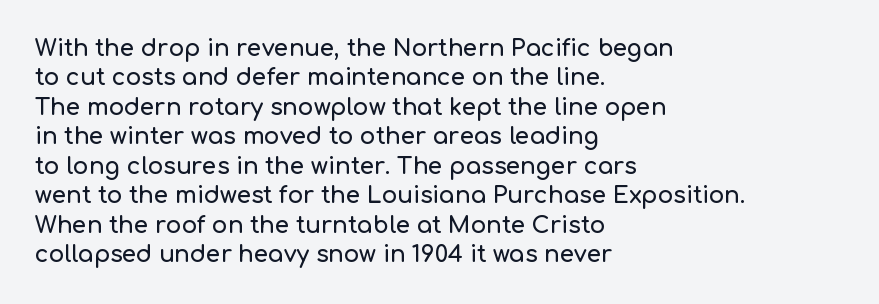
The image shows 23 px text type, upright; set left-aligned, normal line spacing (1.28x), normal letter spacing, not underlined.
